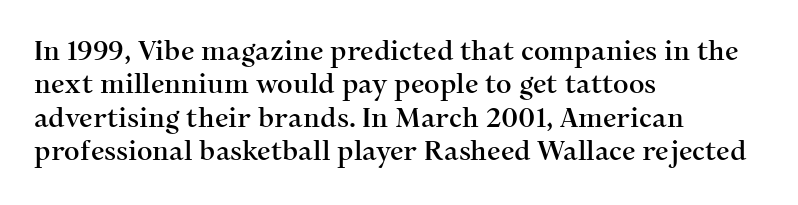
The image shows 27 px text type, upright; set left-aligned, line spacing 1.24x, normal letter spacing, not underlined.
